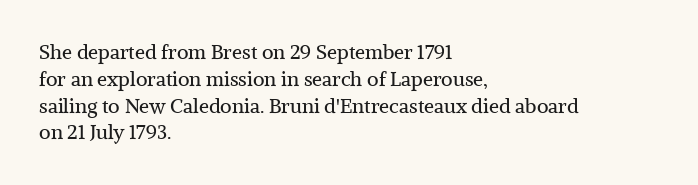
Unlike italic type, these characters show no tilt at all. Honestly, there is no underline to notice here at all. The ragged edge is on the right, which tells us the setting is flush left. Tracking here is standard; glyphs follow each other at the usual distance.
